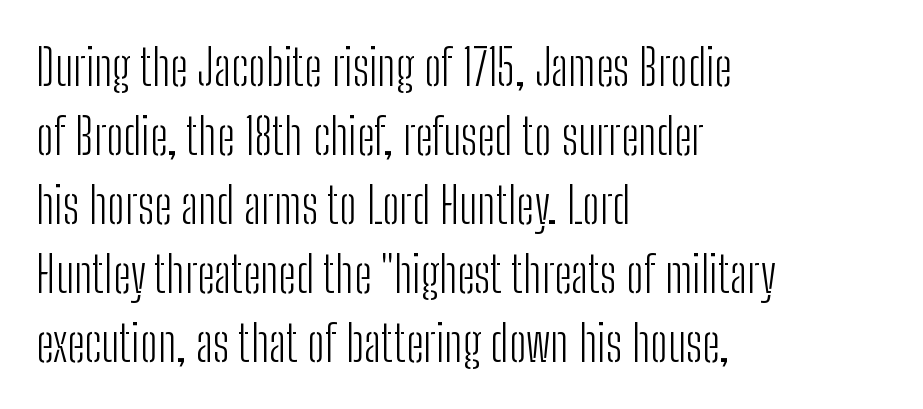
Q: Is the text bold? A: No.
Q: Is the text italic (slanted)? A: No, it is upright.
Q: Is the typeface a serif or a sans-serif typeface? A: Sans-serif.
Q: Is the text underlined? A: No.
Q: How is the paragraph aligned? A: Left-aligned.
Q: Is the spacing between letters normal or unusually wide? A: Normal.
Q: Is the spacing between lines tight, normal or loose? A: Normal.
Q: Width (condensed, normal, or wide)? A: Condensed.
Q: Stroke contrast? A: Low.
Q: x-height? A: Medium.
Q: Monospaced? A: No.
